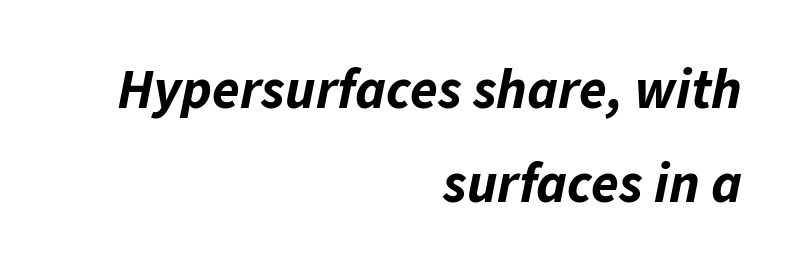
{"italic": "yes", "lean": "right", "slant_degrees": 11, "bold": "yes", "weight": "bold", "width": "normal", "stroke_contrast": "low", "x_height": "medium", "monospaced": "no", "underline": "no", "align": "right", "line_spacing": "normal", "line_spacing_ratio": 1.68, "letter_spacing": "normal", "letter_spacing_em": 0.0, "glyph_px": 56}
